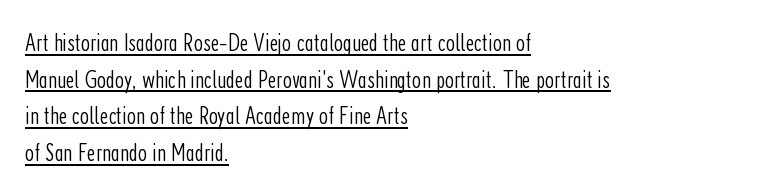
The image shows 26 px text type, upright; set left-aligned, normal line spacing (1.41x), normal letter spacing, underlined.
